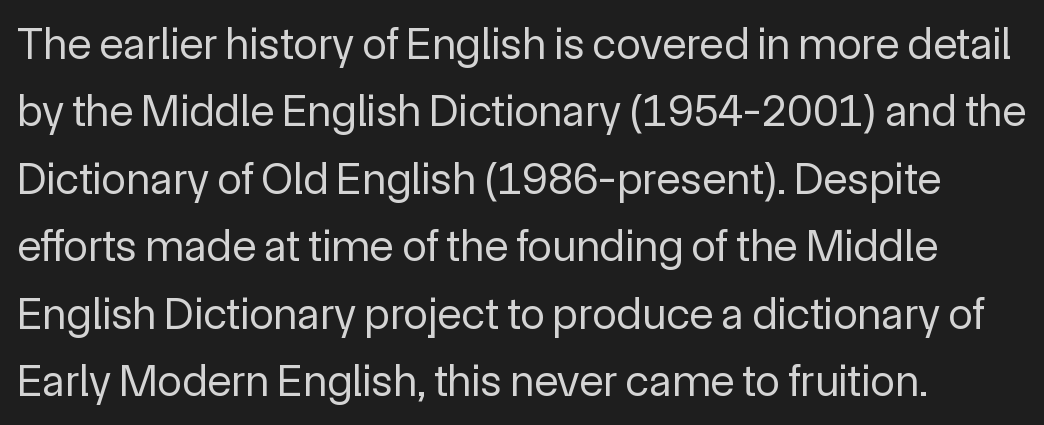
Q: Is the text bold? A: No.
Q: Is the text italic (slanted)? A: No, it is upright.
Q: Is the typeface a serif or a sans-serif typeface? A: Sans-serif.
Q: Is the text underlined? A: No.
Q: Is the spacing between letters normal or unusually wide? A: Normal.
Q: Is the spacing between lines tight, normal or loose? A: Normal.
Q: Width (condensed, normal, or wide)? A: Normal.
Q: x-height? A: Medium.
Q: Monospaced? A: No.
